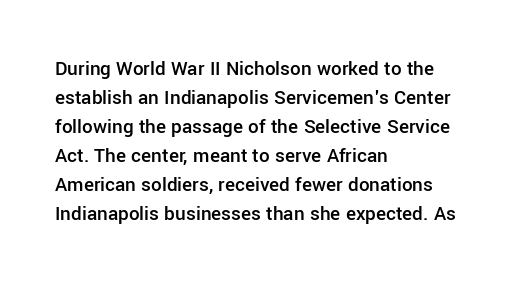
Q: Is the text bold? A: Semi-bold.
Q: Is the text italic (slanted)? A: No, it is upright.
Q: Is the text underlined? A: No.
Q: How is the paragraph aligned? A: Left-aligned.
Q: Is the spacing between letters normal or unusually wide? A: Normal.
Q: Is the spacing between lines tight, normal or loose? A: Normal.
